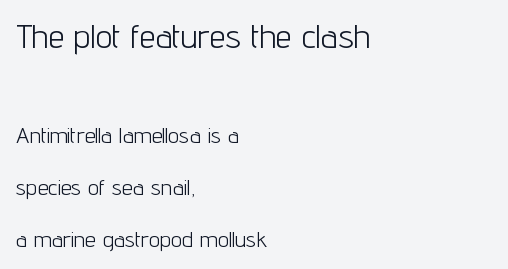
The image shows 33 px light, condensed sans-serif type, upright; set left-aligned, loose line spacing (2.37x), normal letter spacing, not underlined; the first (top) block is 1.5x larger; low stroke contrast and a medium x-height.
